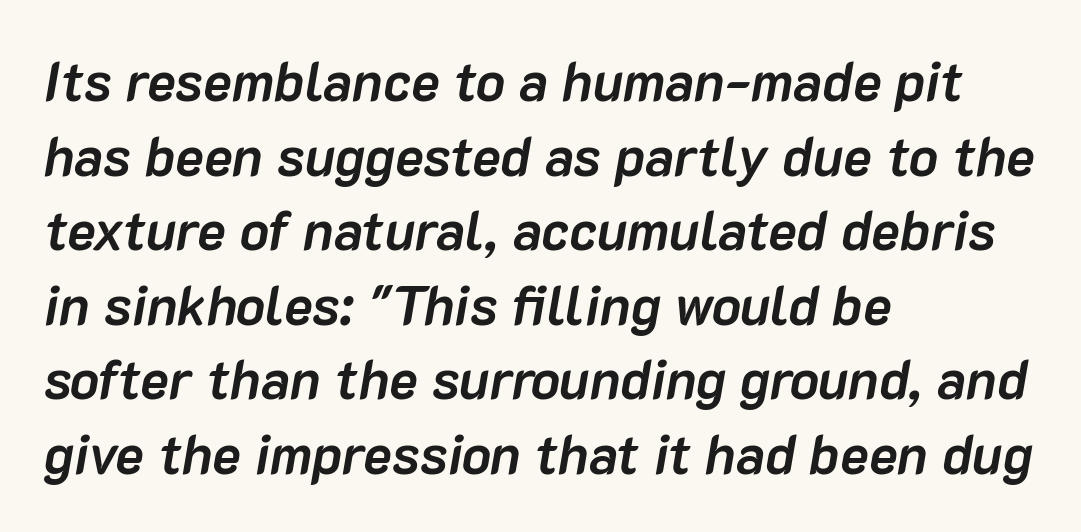
Letter spacing: default. Lines of text with bare space underneath. Caption: bold face, heavy strokes. Leading matches the norm, producing a regular column. Horizontal alignment here is leftward, the default for most running prose. Looking at the ascenders, they clearly lean.
